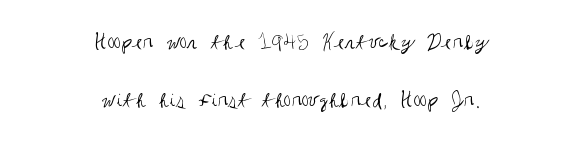
The vertical gap from one line to the next is large. Line starts and ends both wander, symmetrically. Unmarked baselines from the first word to the last. Each stroke keeps to a modest, everyday thickness or less.
